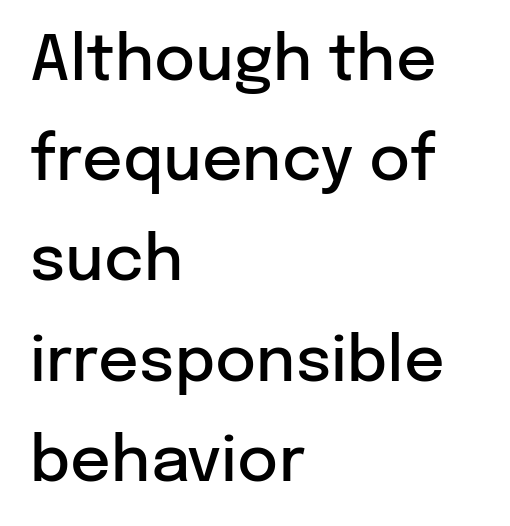
{"serif": "no", "italic": "no", "bold": "semi", "weight": "semibold", "width": "normal", "stroke_contrast": "low", "x_height": "medium", "monospaced": "no", "underline": "no", "align": "left", "line_spacing": "normal", "line_spacing_ratio": 1.59, "letter_spacing": "normal", "letter_spacing_em": 0.0, "glyph_px": 63}
